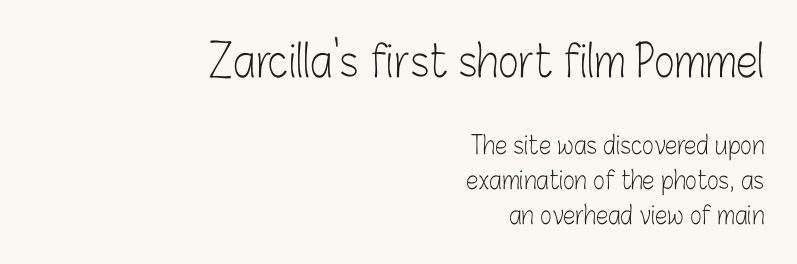
If you drew a line through each stem, it would be perfectly vertical. These glyphs show unthickened strokes, regular width or finer. No feet cap the strokes, marking this as sans-serif type. The initial chunk of copy outweighs the following chunk in type size. One-word summary of the alignment: right. Summary of vertical rhythm: regular, with standard interline spacing.
